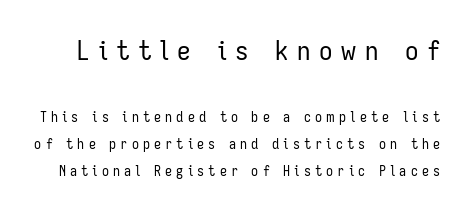
{"italic": "no", "bold": "no", "underline": "no", "line_spacing": "loose", "line_spacing_ratio": 1.96, "letter_spacing": "wide", "letter_spacing_em": 0.3, "larger_block": "first", "size_ratio": 1.93, "glyph_px": 27}
